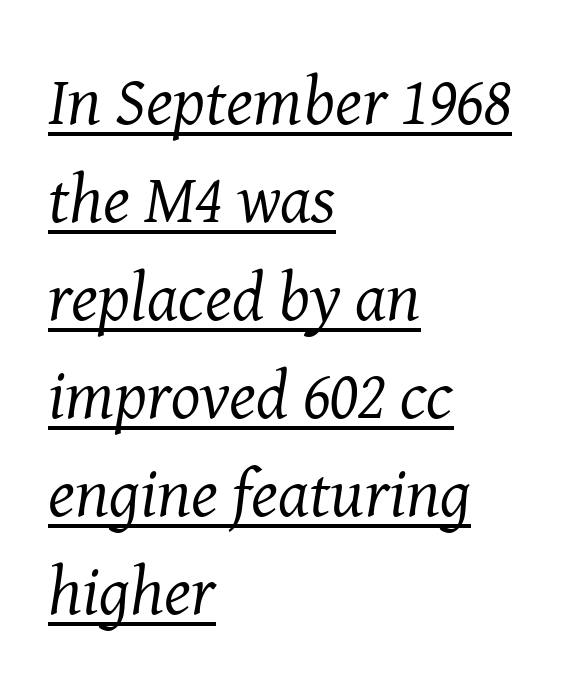
{"serif": "yes", "italic": "yes", "lean": "right", "slant_degrees": 8, "bold": "no", "weight": "regular", "width": "normal", "stroke_contrast": "medium", "x_height": "medium", "monospaced": "no", "underline": "yes", "align": "left", "line_spacing": "normal", "line_spacing_ratio": 1.42, "letter_spacing": "normal", "letter_spacing_em": 0.0, "glyph_px": 69}
